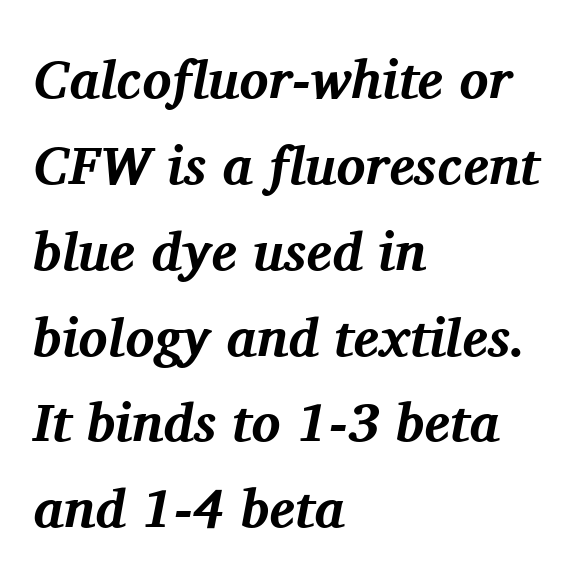
Q: Is the text bold? A: Yes.
Q: Is the text italic (slanted)? A: Yes, it leans right by about 11 degrees.
Q: Is the typeface a serif or a sans-serif typeface? A: Serif.
Q: Is the text underlined? A: No.
Q: How is the paragraph aligned? A: Left-aligned.
Q: Is the spacing between letters normal or unusually wide? A: Normal.
Q: Is the spacing between lines tight, normal or loose? A: Normal.
Q: Width (condensed, normal, or wide)? A: Normal.
Q: Stroke contrast? A: Medium.
Q: x-height? A: Medium.
Q: Monospaced? A: No.
